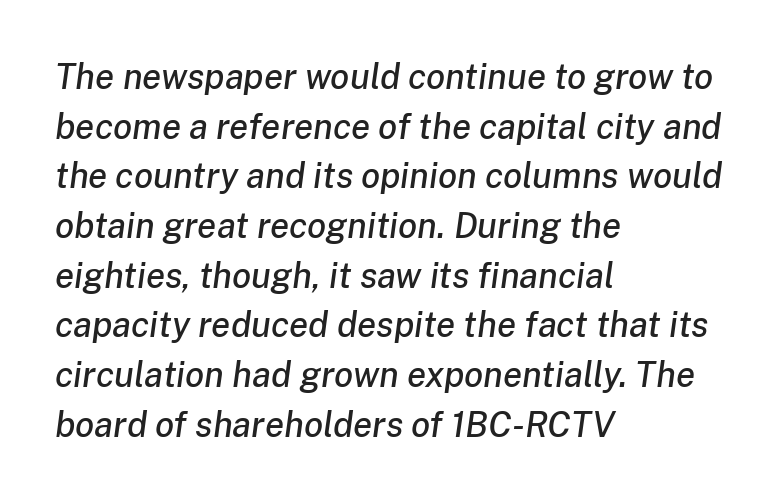
Summary of vertical rhythm: regular, with standard interline spacing. The lettering tilts uniformly, giving the passage an italic look. Honestly, there is no underline to notice here at all. A student would call this left alignment; a typographer would say flush left, rag right. A typesetter would call this proportional, since set widths differ per character. A typesetter would call this zero additional tracking.
